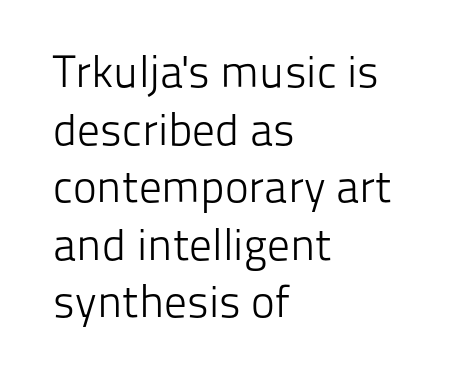
Q: Is the text bold? A: No.
Q: Is the text italic (slanted)? A: No, it is upright.
Q: Is the typeface a serif or a sans-serif typeface? A: Sans-serif.
Q: Is the text underlined? A: No.
Q: How is the paragraph aligned? A: Left-aligned.
Q: Is the spacing between letters normal or unusually wide? A: Normal.
Q: Is the spacing between lines tight, normal or loose? A: Normal.
Q: Width (condensed, normal, or wide)? A: Normal.
Q: Stroke contrast? A: Low.
Q: x-height? A: Medium.
Q: Monospaced? A: No.
